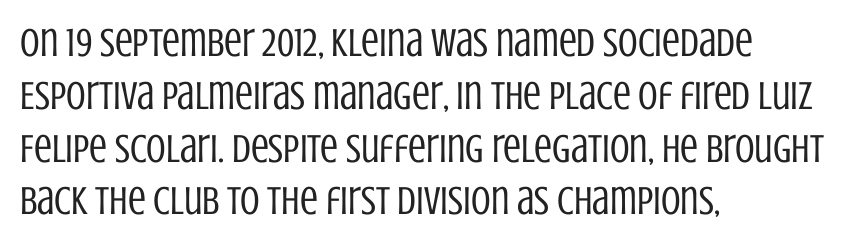
The image shows 40 px regular-weight, condensed sans-serif type, upright; set left-aligned, normal line spacing (1.32x), normal letter spacing, not underlined; low stroke contrast and a large x-height.
